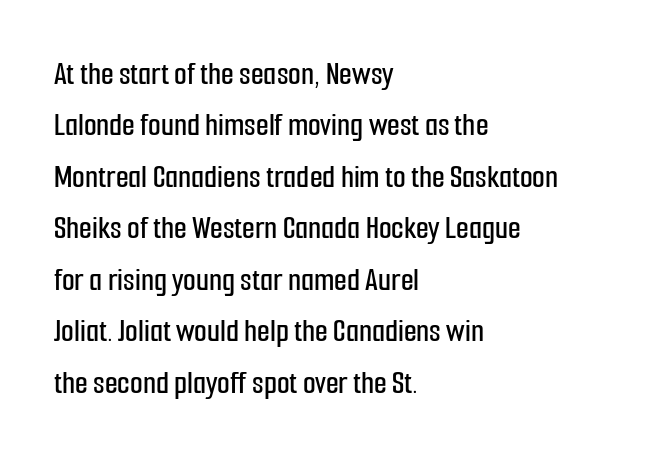
Q: Is the text italic (slanted)? A: No, it is upright.
Q: Is the typeface a serif or a sans-serif typeface? A: Sans-serif.
Q: Is the text underlined? A: No.
Q: How is the paragraph aligned? A: Left-aligned.
Q: Is the spacing between letters normal or unusually wide? A: Normal.
Q: Is the spacing between lines tight, normal or loose? A: Normal.
Q: Width (condensed, normal, or wide)? A: Condensed.
Q: Stroke contrast? A: Low.
Q: x-height? A: Medium.
Q: Monospaced? A: No.
